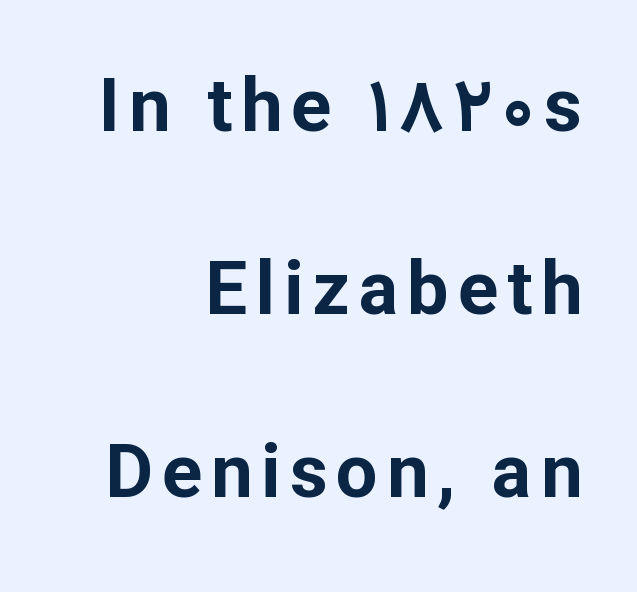
Character widths vary here, with narrow letters taking less room than wide ones. If you drew a ruler down the right edge, every line would touch it. The passage shown is typeset with a sans-serif family. Bare-footed words on every line. Successive baselines arrive slowly, with a big drop between each. Each glyph is drawn with heavy, bold strokes.
